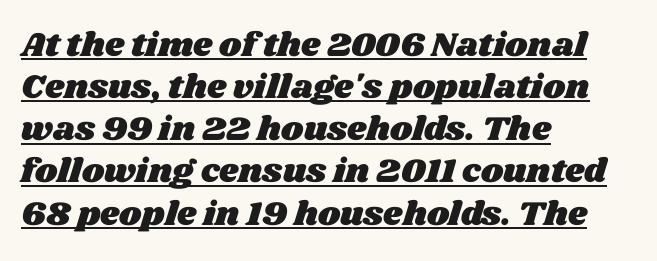
Q: Is the text underlined? A: Yes.
Q: How is the paragraph aligned? A: Left-aligned.
Q: Is the spacing between letters normal or unusually wide? A: Normal.
Q: Width (condensed, normal, or wide)? A: Wide.
Q: Stroke contrast? A: Medium.
Q: x-height? A: Large.
Q: Monospaced? A: No.
